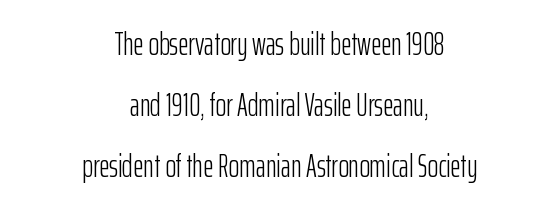
Q: Is the text bold? A: No.
Q: Is the text italic (slanted)? A: No, it is upright.
Q: Is the typeface a serif or a sans-serif typeface? A: Sans-serif.
Q: Is the text underlined? A: No.
Q: How is the paragraph aligned? A: Centered.
Q: Is the spacing between letters normal or unusually wide? A: Normal.
Q: Is the spacing between lines tight, normal or loose? A: Loose.
Q: Width (condensed, normal, or wide)? A: Condensed.
Q: Stroke contrast? A: Low.
Q: x-height? A: Medium.
Q: Monospaced? A: No.
